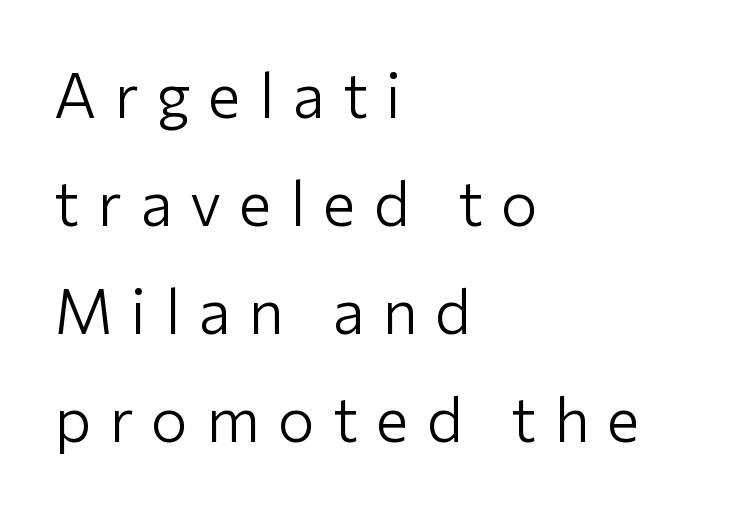
The image shows 62 px light sans-serif type, upright; set left-aligned, line spacing 1.74x, unusually wide letter spacing (+0.29 em), not underlined; low stroke contrast and a medium x-height.
